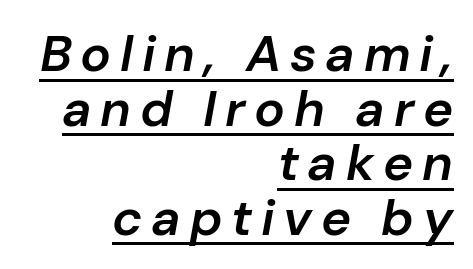
Leading: reduced. Is this a fixed-width face? No — the glyphs have proportional, varying widths. Like a heading marked for emphasis, these lines bear an underscore. The rag falls on the left side of this text block. Tall strokes in this sample are angled rather than plumb. Students, this is semibold: more ink than regular, less than bold.
